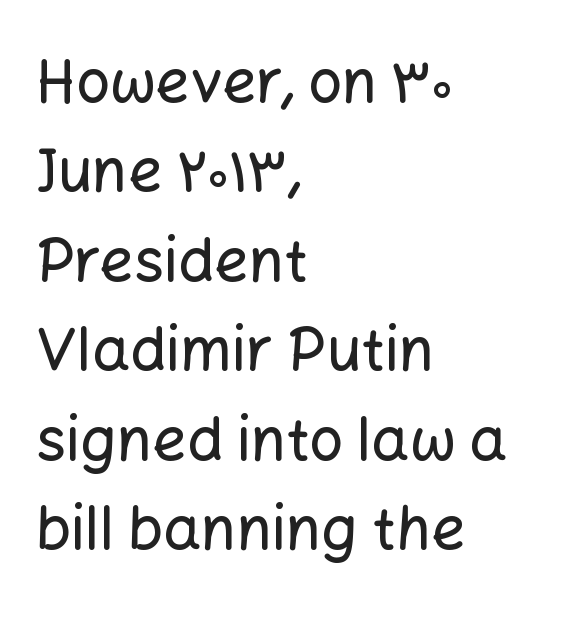
The image shows 60 px sans-serif type, upright; set left-aligned, normal line spacing (1.49x), normal letter spacing, not underlined; low stroke contrast and a medium x-height.
